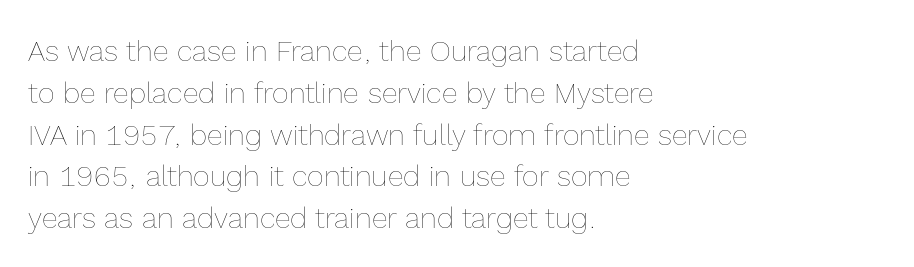
{"italic": "no", "bold": "no", "weight": "thin", "width": "normal", "x_height": "medium", "monospaced": "no", "underline": "no", "align": "left", "line_spacing": "normal", "line_spacing_ratio": 1.44, "letter_spacing": "normal", "letter_spacing_em": 0.0, "glyph_px": 29}
